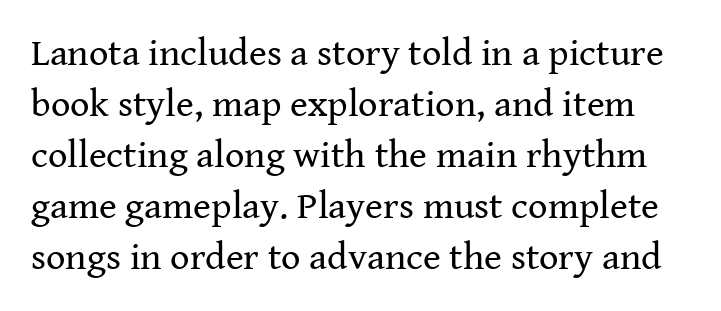
{"serif": "yes", "italic": "no", "bold": "no", "weight": "regular", "width": "normal", "stroke_contrast": "medium", "x_height": "medium", "monospaced": "no", "underline": "no", "line_spacing": "normal", "line_spacing_ratio": 1.34, "letter_spacing": "normal", "letter_spacing_em": 0.0, "glyph_px": 38}
